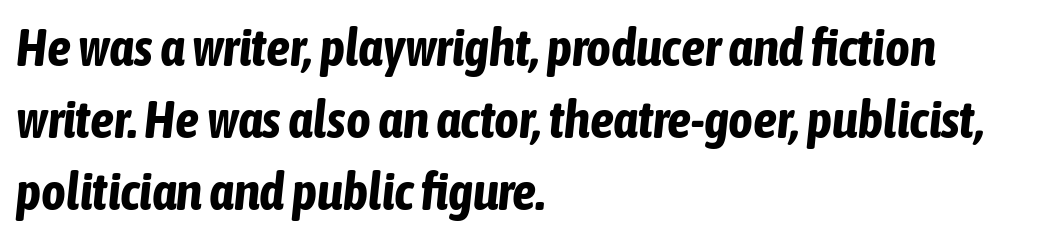
When letters slant like this, we call the style italic. A typesetter would call this proportional, since set widths differ per character. The type is set solid horizontally, with unmodified tracking. Underline: absent. The strokes are fattened all the way to bold.
